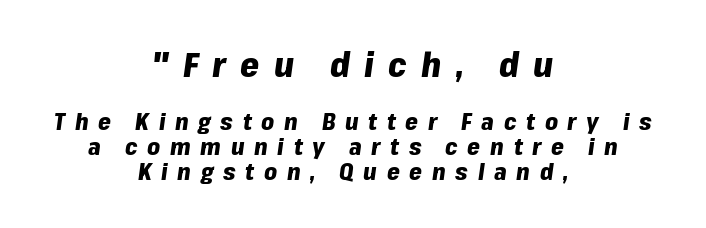
The baseline area is clear. Each glyph is drawn with heavy, bold strokes. Horizontal alignment here is central, giving a formal, balanced look. The passage shown is typed in a proportional face where columns would drift.
